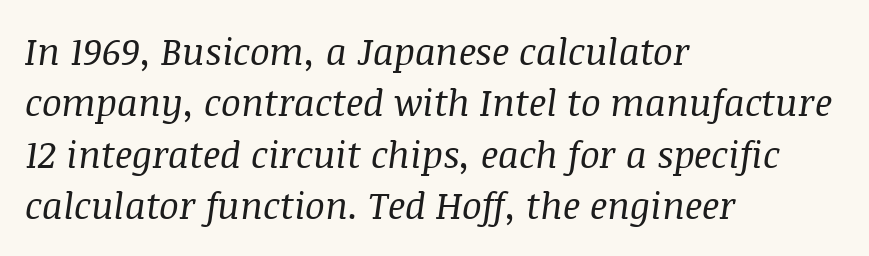
{"serif": "yes", "italic": "yes", "lean": "right", "slant_degrees": 8, "bold": "no", "weight": "regular", "width": "normal", "stroke_contrast": "medium", "x_height": "large", "monospaced": "no", "underline": "no", "align": "left", "line_spacing": "normal", "line_spacing_ratio": 1.39, "letter_spacing": "normal", "letter_spacing_em": 0.0, "glyph_px": 37}
